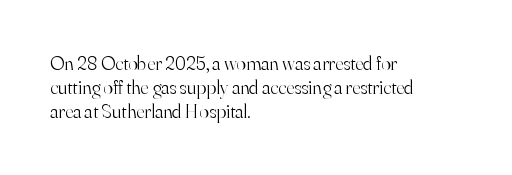
Q: Is the text bold? A: No.
Q: Is the text italic (slanted)? A: No, it is upright.
Q: Is the text underlined? A: No.
Q: How is the paragraph aligned? A: Left-aligned.
Q: Is the spacing between letters normal or unusually wide? A: Normal.
